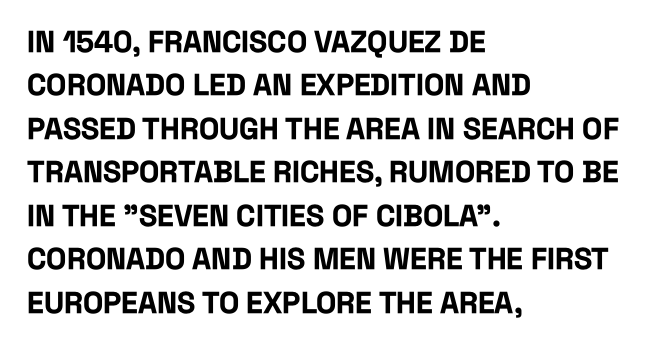
The image shows 30 px bold, condensed sans-serif type, upright; set left-aligned, normal line spacing (1.45x), normal letter spacing, not underlined; low stroke contrast and a large x-height.
